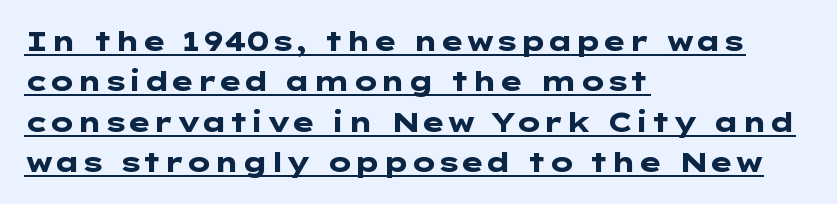
Is there an underline? Yes — a line sits under the letters. Each word holds together tightly as a unit, with standard inter-letter gaps. Caption: multi-line text, flush left, ragged right. These words are printed bold, with thick strokes throughout.
